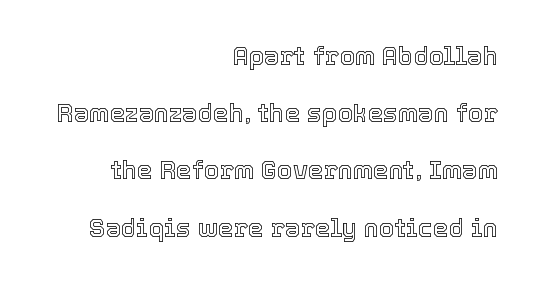
Q: Is the text italic (slanted)? A: No, it is upright.
Q: Is the text underlined? A: No.
Q: How is the paragraph aligned? A: Right-aligned.
Q: Is the spacing between letters normal or unusually wide? A: Normal.
Q: Is the spacing between lines tight, normal or loose? A: Loose.
